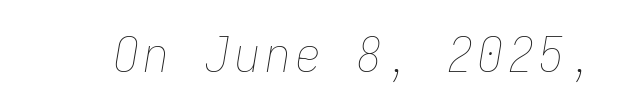
Q: Is the text bold? A: No.
Q: Is the text italic (slanted)? A: Yes, it leans right by about 9 degrees.
Q: Is the text underlined? A: No.
Q: Width (condensed, normal, or wide)? A: Condensed.
Q: Stroke contrast? A: Low.
Q: x-height? A: Medium.
Q: Monospaced? A: Yes.
